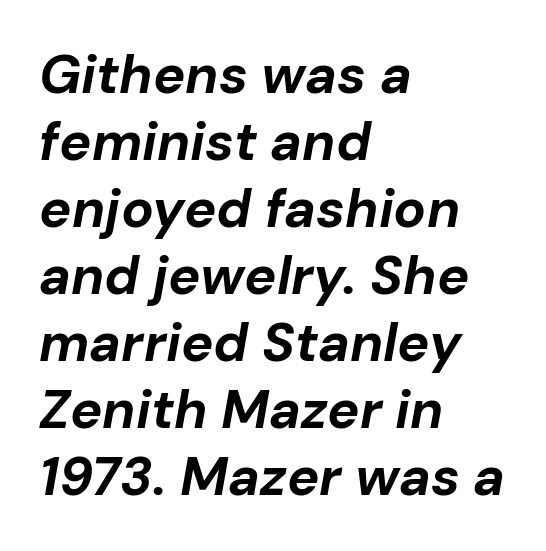
Q: Is the text bold? A: Yes.
Q: Is the text italic (slanted)? A: Yes, it leans right by about 10 degrees.
Q: Is the text underlined? A: No.
Q: How is the paragraph aligned? A: Left-aligned.
Q: Is the spacing between letters normal or unusually wide? A: Normal.
Q: Width (condensed, normal, or wide)? A: Normal.
Q: Stroke contrast? A: Low.
Q: x-height? A: Medium.
Q: Monospaced? A: No.
